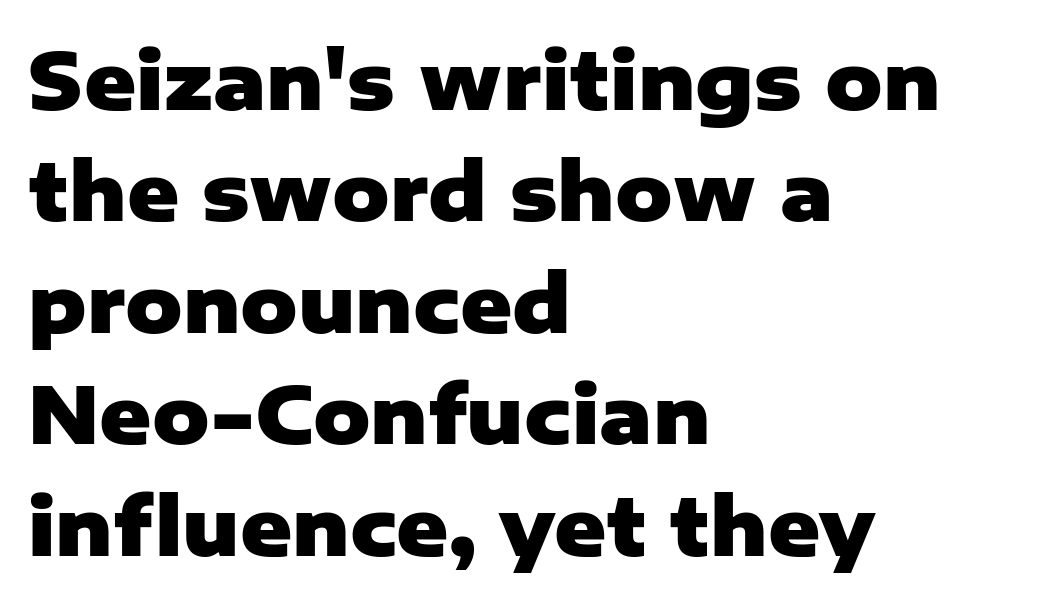
Q: Is the text bold? A: Yes.
Q: Is the text italic (slanted)? A: No, it is upright.
Q: Is the typeface a serif or a sans-serif typeface? A: Sans-serif.
Q: Is the text underlined? A: No.
Q: How is the paragraph aligned? A: Left-aligned.
Q: Is the spacing between letters normal or unusually wide? A: Normal.
Q: Is the spacing between lines tight, normal or loose? A: Normal.
Q: Width (condensed, normal, or wide)? A: Normal.
Q: Stroke contrast? A: Low.
Q: x-height? A: Medium.
Q: Monospaced? A: No.
